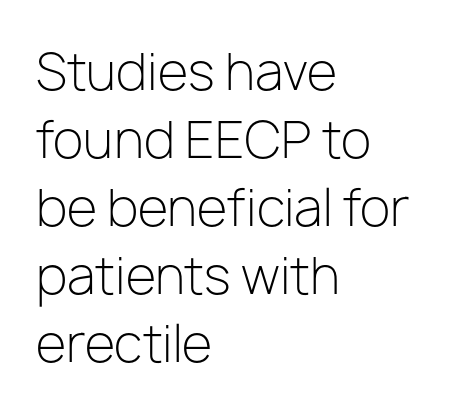
The image shows 50 px light sans-serif type, upright; set left-aligned, normal line spacing (1.36x), normal letter spacing, not underlined; low stroke contrast and a medium x-height.
